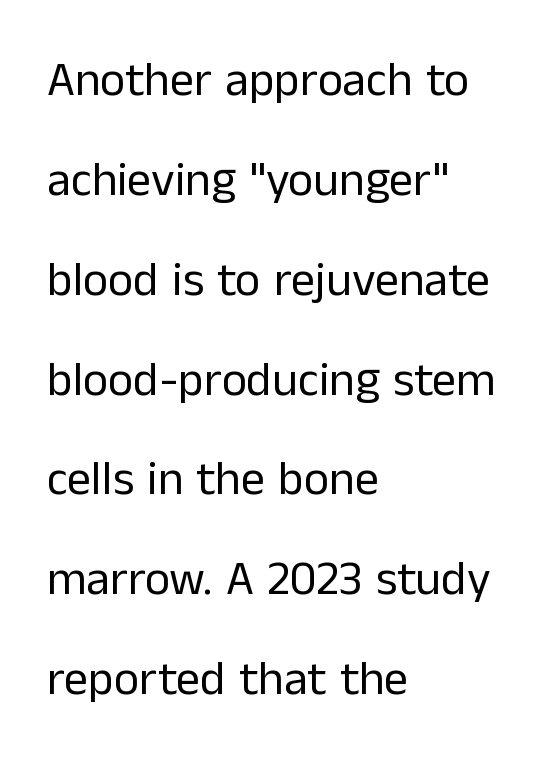
Summary of vertical rhythm: relaxed, with wide interline spacing. Caption: multi-line text, flush left, ragged right. Glance below the letters and you will spot only blank space. Classification — sans serif. Stroke mass is kept to a normal reading level or below.
